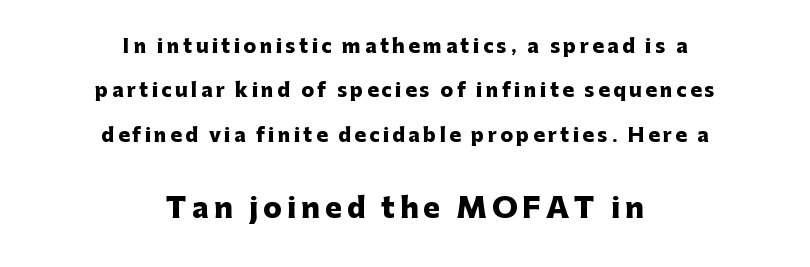
{"serif": "no", "italic": "no", "bold": "yes", "weight": "heavy", "width": "normal", "stroke_contrast": "low", "x_height": "medium", "monospaced": "no", "underline": "no", "align": "center", "line_spacing": "loose", "line_spacing_ratio": 2.33, "larger_block": "second", "size_ratio": 1.47, "glyph_px": 28}
